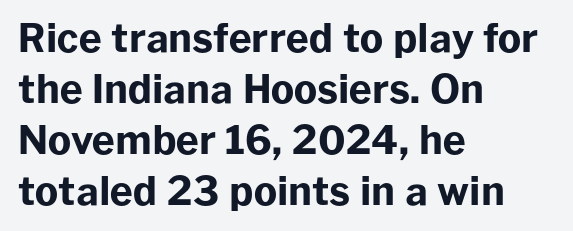
The image shows 39 px bold sans-serif type, upright; set left-aligned, normal line spacing (1.31x), normal letter spacing, not underlined; low stroke contrast and a medium x-height.
